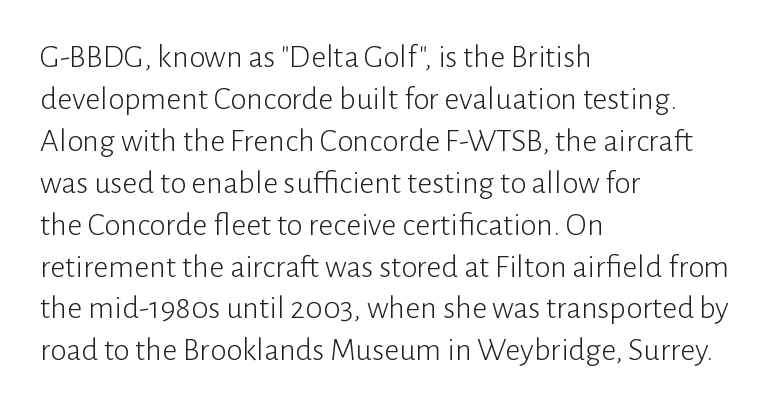
Type style note: lacks serifs. Evenly set lines give the paragraph a standard silhouette. The string is rendered with underlining switched off. Does extra space separate the letters? No, they use regular spacing. In CSS terms this would be text-align: left. Ascenders rise straight up at ninety degrees.
